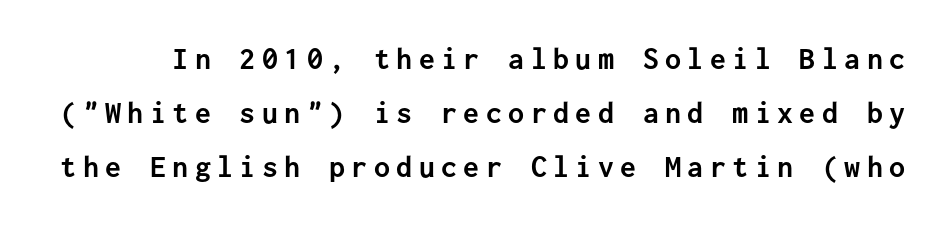
Q: Is the text bold? A: Yes.
Q: Is the text italic (slanted)? A: No, it is upright.
Q: Is the typeface a serif or a sans-serif typeface? A: Sans-serif.
Q: Is the text underlined? A: No.
Q: Is the spacing between letters normal or unusually wide? A: Unusually wide.
Q: Is the spacing between lines tight, normal or loose? A: Normal.
Q: Width (condensed, normal, or wide)? A: Normal.
Q: Stroke contrast? A: Low.
Q: x-height? A: Medium.
Q: Monospaced? A: Yes.
